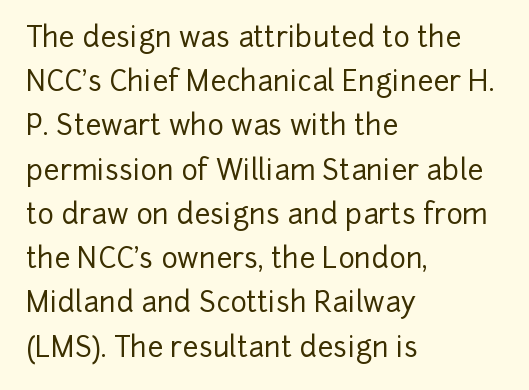
The image shows 28 px sans-serif type, upright; set left-aligned, normal line spacing (1.58x), normal letter spacing, not underlined; low stroke contrast and a medium x-height.
